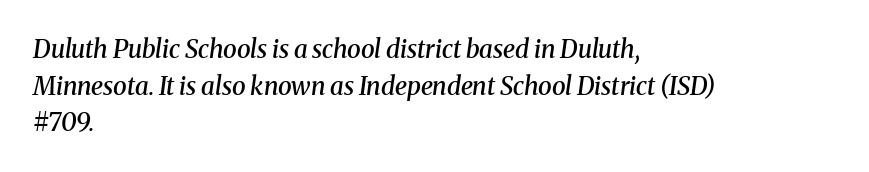
Glance below the letters and you will spot only blank space. The tracking reads as untouched default to a designer's eye. The glyphs have the mass of a demibold cut, below bold. Emphasis-style slanted type is in use. The setting favours the left margin, as ordinary paragraphs usually do.
